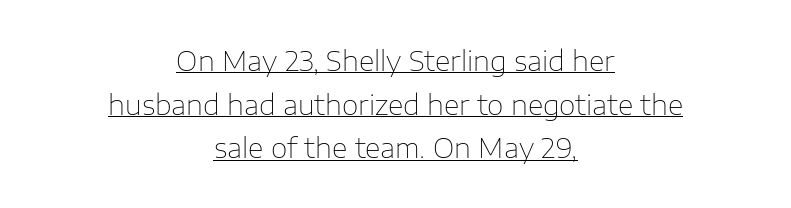
Q: Is the text bold? A: No.
Q: Is the text italic (slanted)? A: No, it is upright.
Q: Is the text underlined? A: Yes.
Q: How is the paragraph aligned? A: Centered.
Q: Is the spacing between letters normal or unusually wide? A: Normal.
Q: Is the spacing between lines tight, normal or loose? A: Normal.
